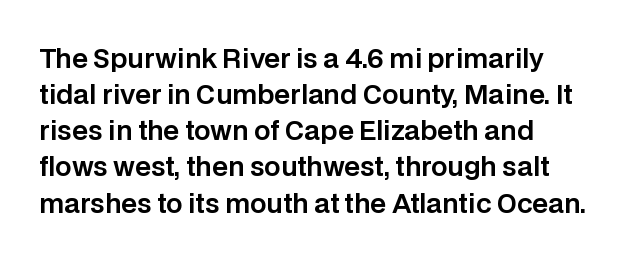
Q: Is the text italic (slanted)? A: No, it is upright.
Q: Is the text underlined? A: No.
Q: How is the paragraph aligned? A: Left-aligned.
Q: Is the spacing between letters normal or unusually wide? A: Normal.
Q: Is the spacing between lines tight, normal or loose? A: Normal.
